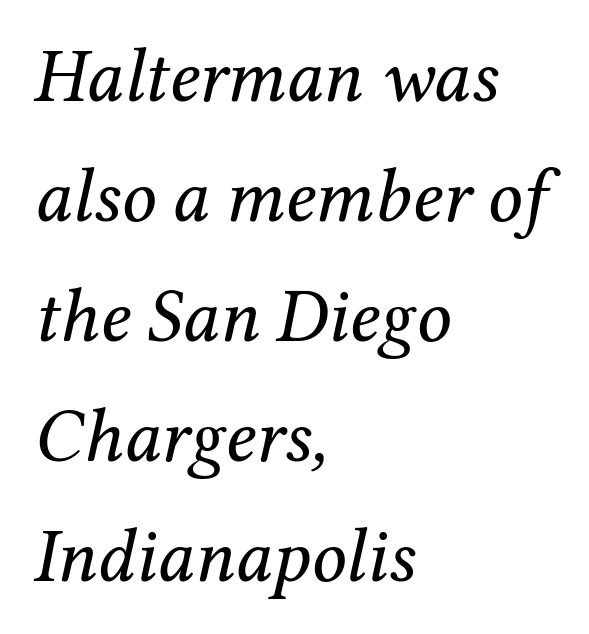
Q: Is the text bold? A: No.
Q: Is the text italic (slanted)? A: Yes, it leans right by about 12 degrees.
Q: Is the typeface a serif or a sans-serif typeface? A: Serif.
Q: Is the text underlined? A: No.
Q: How is the paragraph aligned? A: Left-aligned.
Q: Is the spacing between letters normal or unusually wide? A: Normal.
Q: Is the spacing between lines tight, normal or loose? A: Normal.
Q: Width (condensed, normal, or wide)? A: Normal.
Q: Stroke contrast? A: Medium.
Q: x-height? A: Medium.
Q: Monospaced? A: No.
